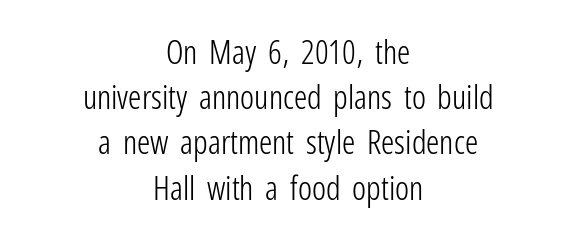
The image shows 33 px light, condensed sans-serif type, upright; set centered, normal line spacing (1.37x), normal letter spacing, not underlined; low stroke contrast and a medium x-height.
